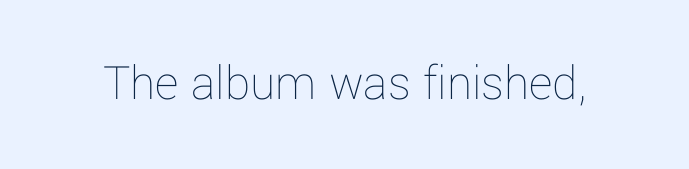
Q: Is the text bold? A: No.
Q: Is the text italic (slanted)? A: No, it is upright.
Q: Is the text underlined? A: No.
Q: Is the spacing between letters normal or unusually wide? A: Normal.
Q: Width (condensed, normal, or wide)? A: Normal.
Q: Stroke contrast? A: Low.
Q: x-height? A: Medium.
Q: Monospaced? A: No.
